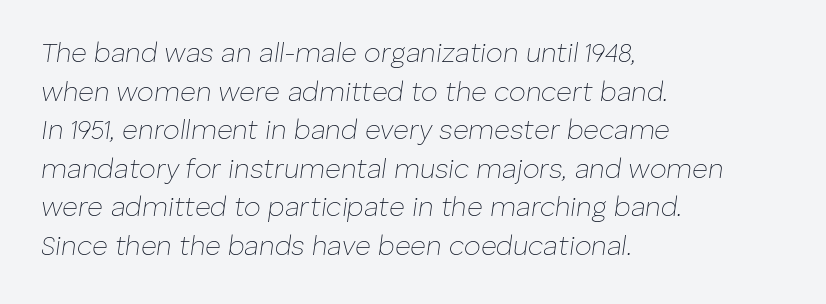
{"italic": "yes", "lean": "right", "slant_degrees": 8, "bold": "no", "underline": "no", "align": "left", "line_spacing": "normal", "line_spacing_ratio": 1.43, "letter_spacing": "normal", "letter_spacing_em": 0.0, "glyph_px": 27}
